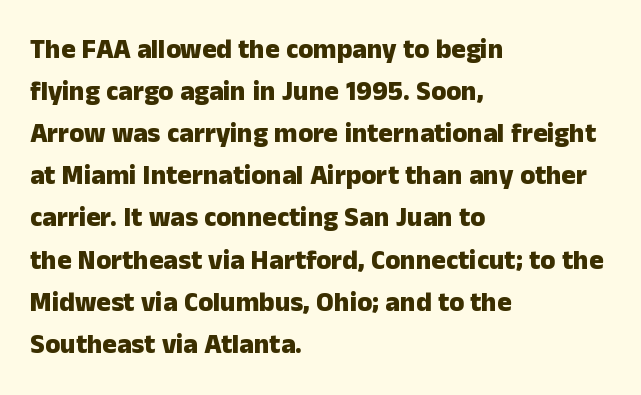
The image shows 27 px bold type, upright; set left-aligned, normal line spacing (1.56x), normal letter spacing, not underlined.
